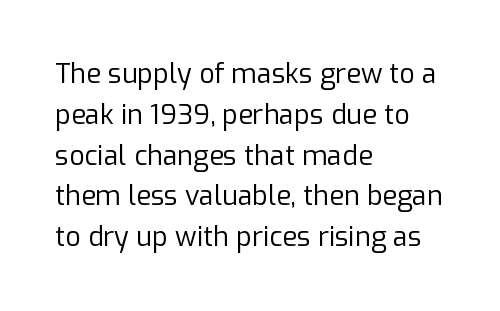
The passage shown stacks its lines at a standard gap. Plain, unruled lines of type. Summary of weight: not heavy and not bold. The rendering keeps characters at their native spacing. Notice how the stems are strictly vertical — no italics here.
